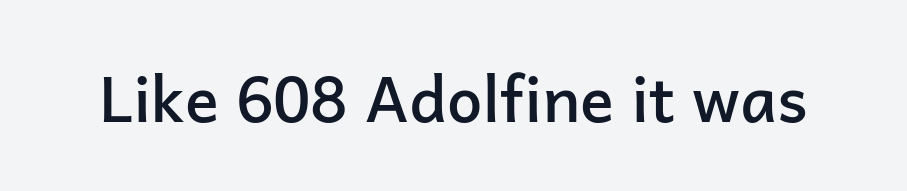
{"serif": "no", "italic": "no", "bold": "semi", "weight": "semibold", "width": "normal", "stroke_contrast": "low", "x_height": "medium", "monospaced": "no", "underline": "no", "letter_spacing": "normal", "letter_spacing_em": 0.0, "glyph_px": 63}
